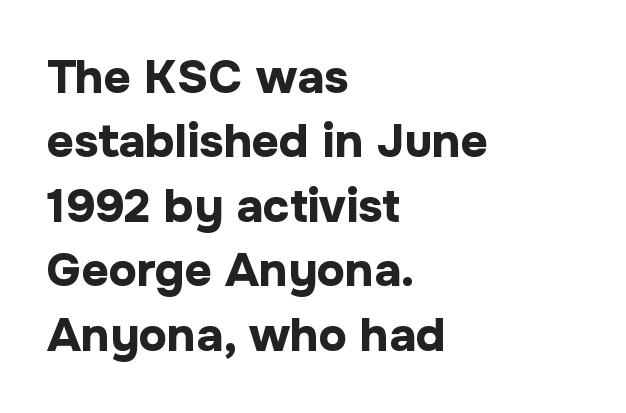
{"serif": "no", "italic": "no", "bold": "yes", "weight": "bold", "width": "normal", "stroke_contrast": "low", "x_height": "medium", "monospaced": "no", "underline": "no", "align": "left", "line_spacing": "normal", "line_spacing_ratio": 1.37, "letter_spacing": "normal", "letter_spacing_em": 0.0, "glyph_px": 47}
